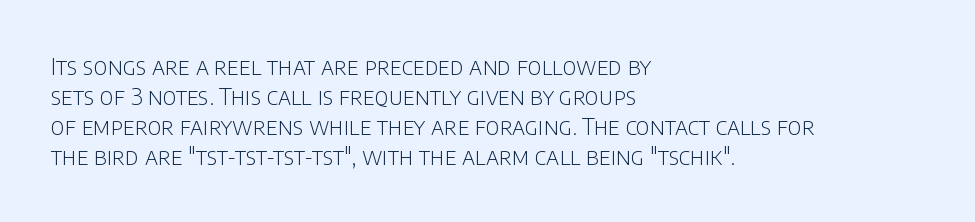
Q: Is the text bold? A: No.
Q: Is the text italic (slanted)? A: No, it is upright.
Q: Is the text underlined? A: No.
Q: How is the paragraph aligned? A: Left-aligned.
Q: Is the spacing between letters normal or unusually wide? A: Normal.
Q: Is the spacing between lines tight, normal or loose? A: Normal.
